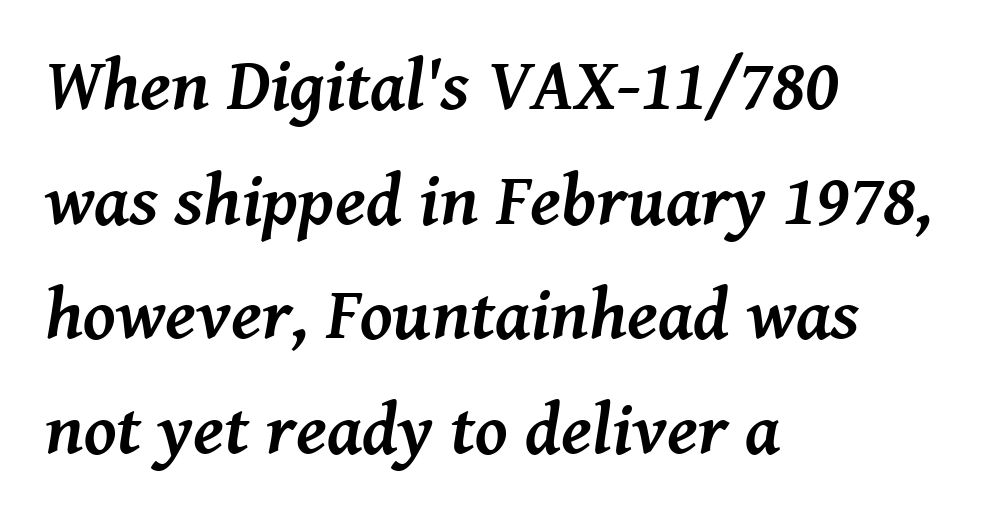
What weight is shown? A full bold with thick strokes. Which margin do the lines hug? The left one — the right edge is uneven. Leading matches the norm, producing a regular column. You could call the tracking neutral — neither tight nor loose. Looking at the ascenders, they clearly lean. To sum up the face: it has serifs.
